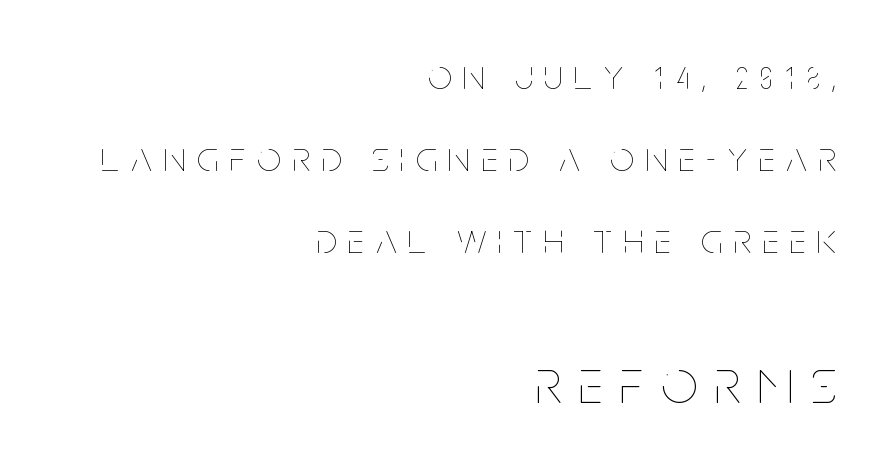
Q: Is the text bold? A: No.
Q: Is the text italic (slanted)? A: No, it is upright.
Q: Is the text underlined? A: No.
Q: How is the paragraph aligned? A: Right-aligned.
Q: Is the spacing between letters normal or unusually wide? A: Unusually wide.
Q: Is the spacing between lines tight, normal or loose? A: Loose.
Q: Which block of text is set in a larger size, the first (top) or the second (bottom)? A: The second (bottom) one.
Q: Width (condensed, normal, or wide)? A: Condensed.
Q: Stroke contrast? A: Low.
Q: x-height? A: Large.
Q: Monospaced? A: No.
